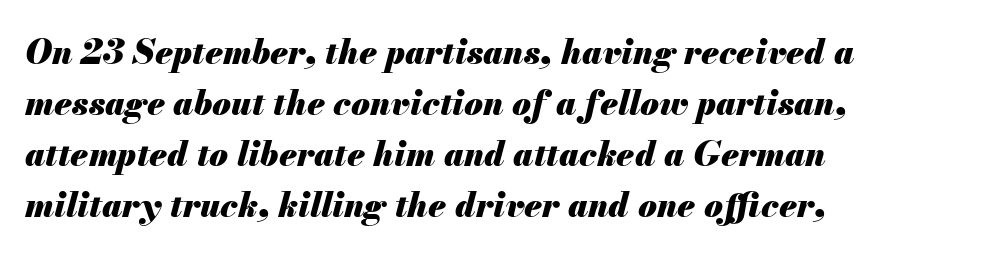
{"italic": "yes", "lean": "right", "slant_degrees": 13, "bold": "yes", "weight": "heavy", "width": "normal", "stroke_contrast": "medium", "x_height": "small", "monospaced": "no", "underline": "no", "align": "left", "line_spacing": "normal", "line_spacing_ratio": 1.5, "letter_spacing": "normal", "letter_spacing_em": 0.0, "glyph_px": 34}
